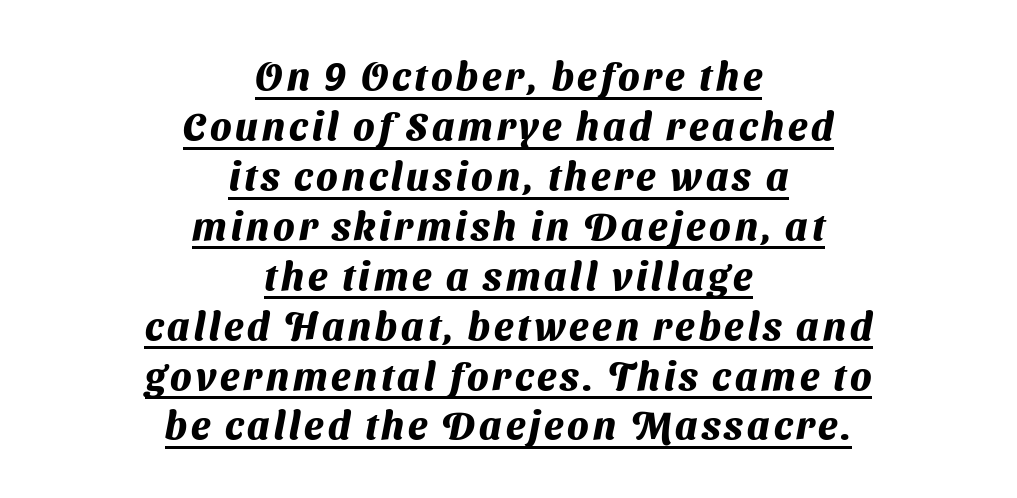
The image shows 39 px heavy sans-serif type; set centered, normal line spacing (1.28x), underlined; medium stroke contrast and a medium x-height.
